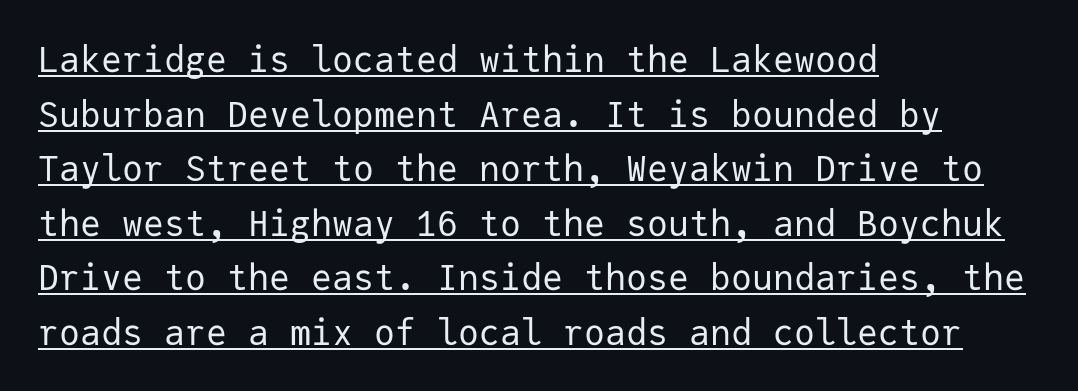
The compositor pushed each line to the left boundary. This block has exactly the height ordinary leading produces. The letterforms sit at book weight or below. The tracking reads as untouched default to a designer's eye.
